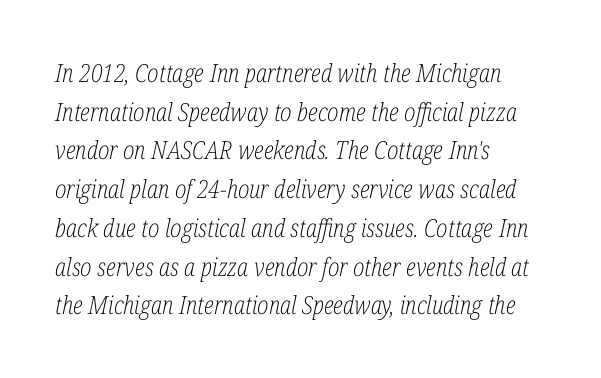
The image shows 25 px text type, italic (leaning right); set left-aligned, normal line spacing (1.55x), normal letter spacing, not underlined.
